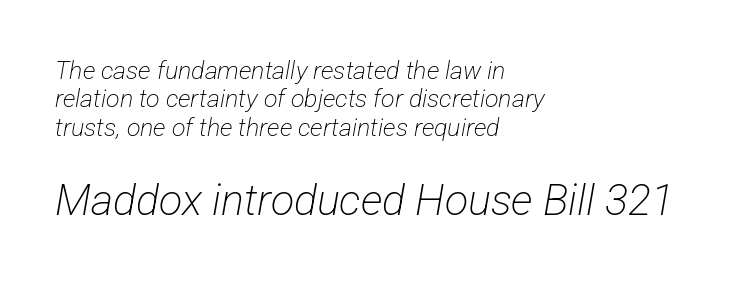
Q: Is the text bold? A: No.
Q: Is the typeface a serif or a sans-serif typeface? A: Sans-serif.
Q: Is the text underlined? A: No.
Q: How is the paragraph aligned? A: Left-aligned.
Q: Is the spacing between letters normal or unusually wide? A: Normal.
Q: Is the spacing between lines tight, normal or loose? A: Tight.
Q: Which block of text is set in a larger size, the first (top) or the second (bottom)? A: The second (bottom) one.
Q: Width (condensed, normal, or wide)? A: Condensed.
Q: Stroke contrast? A: Low.
Q: x-height? A: Medium.
Q: Monospaced? A: No.
